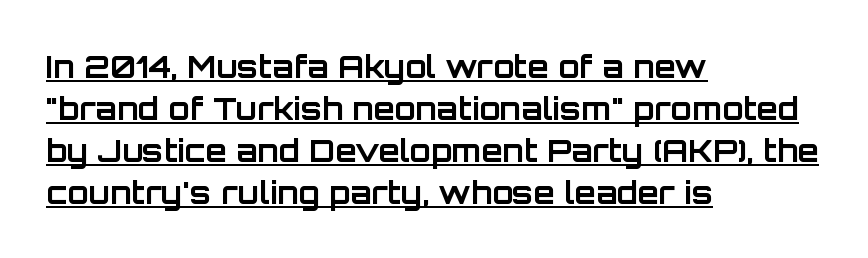
The letters advance in unequal steps, a hallmark of proportional type. Examine the stroke ends and you'll find no serifs. Nothing unusual about the tracking: characters are spaced as the font intends. The rendering uses a moderate line-height, typical for paragraphs.
